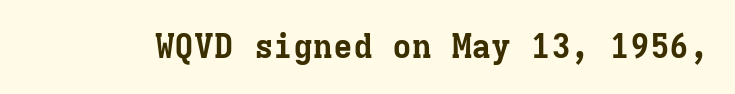
Emphasis by weight is at full strength: bold. Inter-character spacing is left at the font's built-in metrics. Designer's note — italics off, roman on. Bare-footed words on every line. The font family rendered here belongs to the serif group. Is this a fixed-width face? Yes — each glyph sits in an identical cell.
